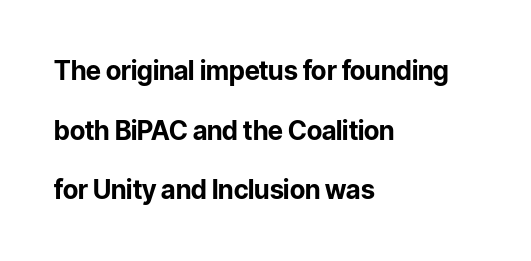
The image shows 26 px bold type, upright; set left-aligned, loose line spacing (2.29x), normal letter spacing, not underlined.
